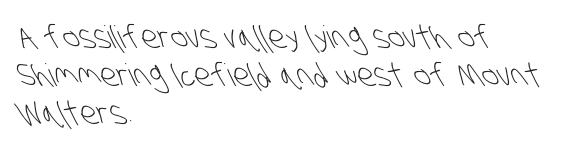
Short note: letters normally spaced. Letters have the restrained weight of plain body copy at most. You could not count columns in this text — the font is proportionally spaced. The letters carry no serifs — their stems end cleanly without finishing strokes.
